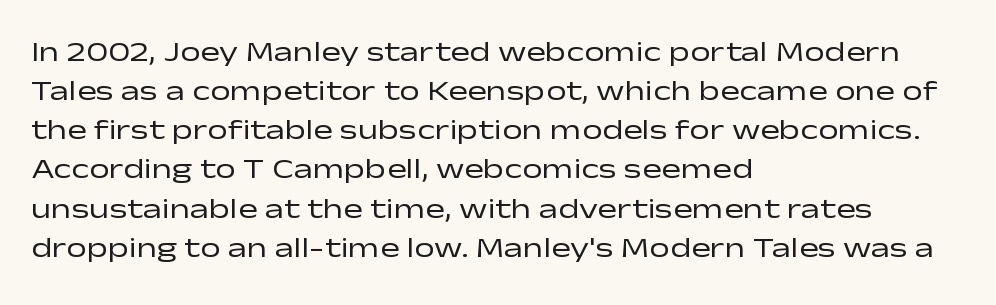
{"serif": "no", "italic": "no", "bold": "no", "weight": "regular", "width": "wide", "stroke_contrast": "low", "x_height": "medium", "monospaced": "no", "underline": "no", "align": "left", "line_spacing": "normal", "line_spacing_ratio": 1.35, "letter_spacing": "normal", "letter_spacing_em": 0.0, "glyph_px": 29}
